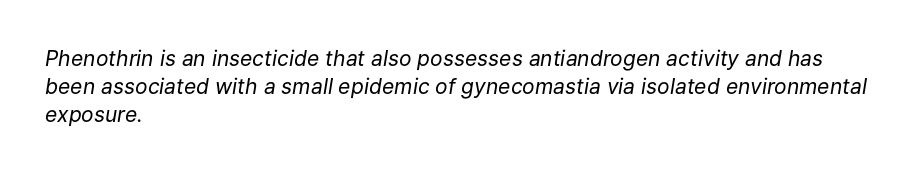
Q: Is the text bold? A: No.
Q: Is the text italic (slanted)? A: Yes, it leans right by about 9 degrees.
Q: Is the text underlined? A: No.
Q: How is the paragraph aligned? A: Left-aligned.
Q: Is the spacing between letters normal or unusually wide? A: Normal.
Q: Is the spacing between lines tight, normal or loose? A: Normal.
